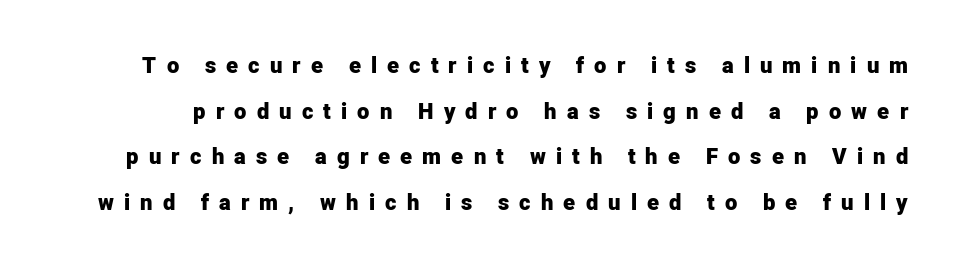
Q: Is the text bold? A: Yes.
Q: Is the text italic (slanted)? A: No, it is upright.
Q: Is the text underlined? A: No.
Q: Is the spacing between letters normal or unusually wide? A: Unusually wide.
Q: Is the spacing between lines tight, normal or loose? A: Loose.
